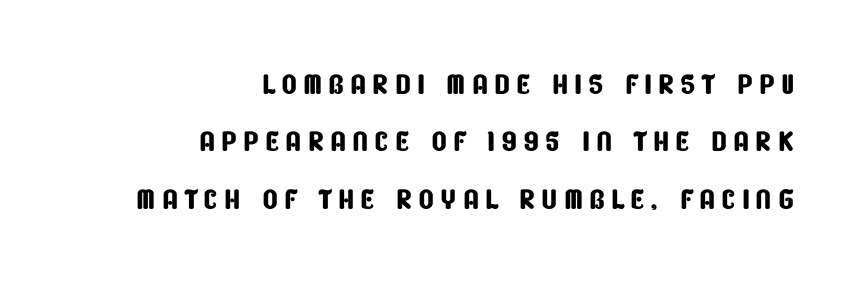
The image shows 41 px condensed sans-serif type; set right-aligned, normal line spacing (1.4x), not underlined; low stroke contrast and a large x-height.
